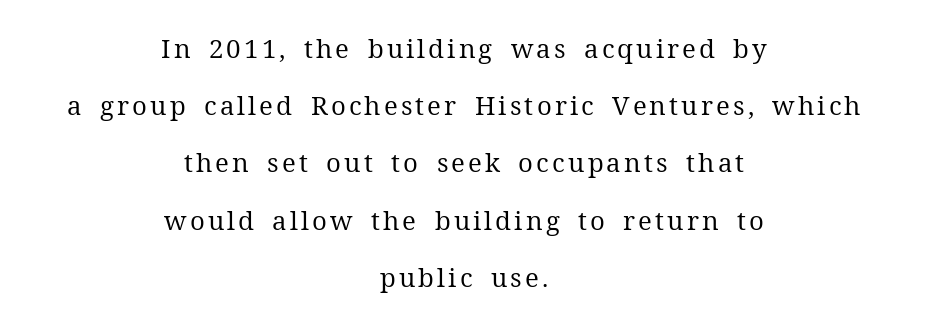
{"italic": "no", "bold": "no", "underline": "no", "align": "center", "line_spacing": "loose", "line_spacing_ratio": 2.2, "glyph_px": 26}
